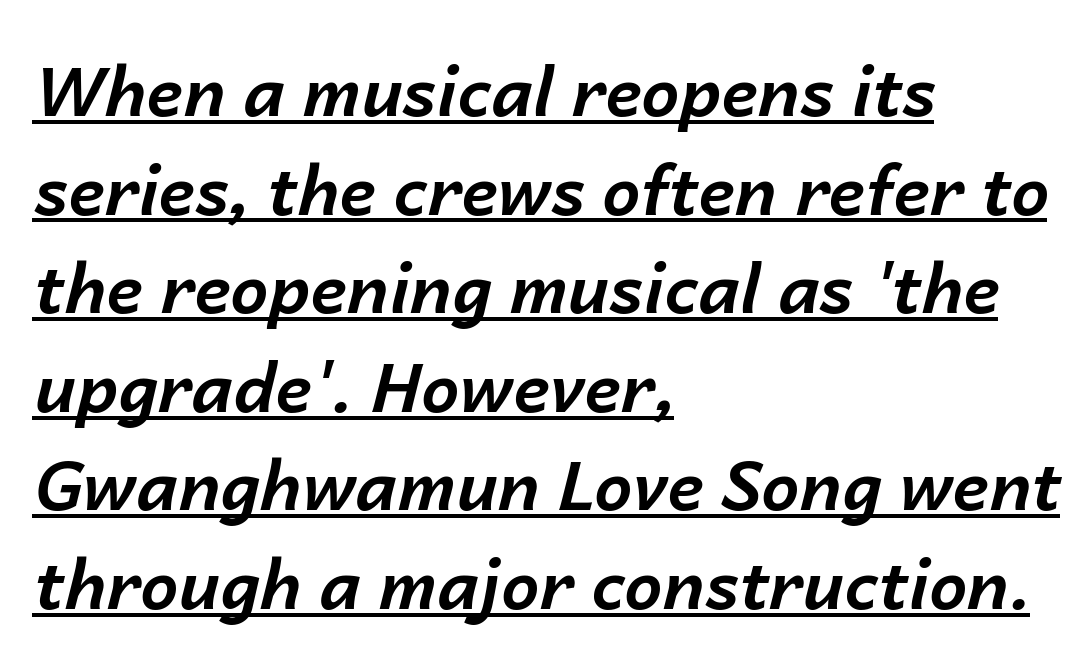
The image shows 68 px bold type, italic (leaning right); set left-aligned, normal line spacing (1.45x), normal letter spacing, underlined; low stroke contrast and a medium x-height.
